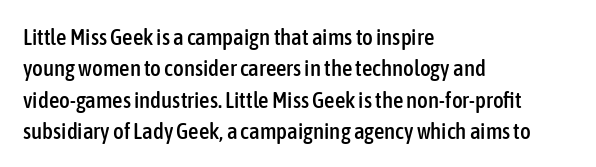
{"italic": "no", "underline": "no", "align": "left", "line_spacing": "normal", "line_spacing_ratio": 1.36, "letter_spacing": "normal", "letter_spacing_em": 0.0, "glyph_px": 23}
